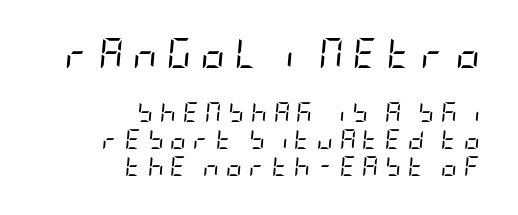
Q: Is the text bold? A: No.
Q: Is the text italic (slanted)? A: Yes, it leans right by about 5 degrees.
Q: Is the text underlined? A: No.
Q: How is the paragraph aligned? A: Right-aligned.
Q: Is the spacing between letters normal or unusually wide? A: Unusually wide.
Q: Is the spacing between lines tight, normal or loose? A: Normal.
Q: Which block of text is set in a larger size, the first (top) or the second (bottom)? A: The first (top) one.
Q: Width (condensed, normal, or wide)? A: Condensed.
Q: Stroke contrast? A: Low.
Q: x-height? A: Large.
